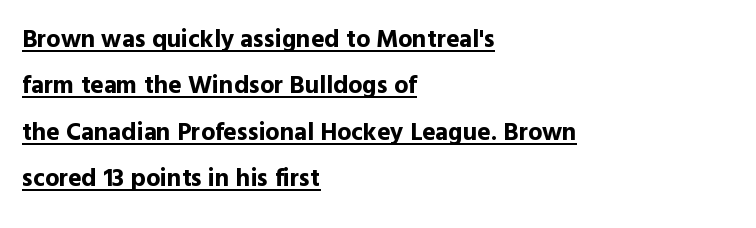
Q: Is the text bold? A: Yes.
Q: Is the text italic (slanted)? A: No, it is upright.
Q: Is the text underlined? A: Yes.
Q: How is the paragraph aligned? A: Left-aligned.
Q: Is the spacing between letters normal or unusually wide? A: Normal.
